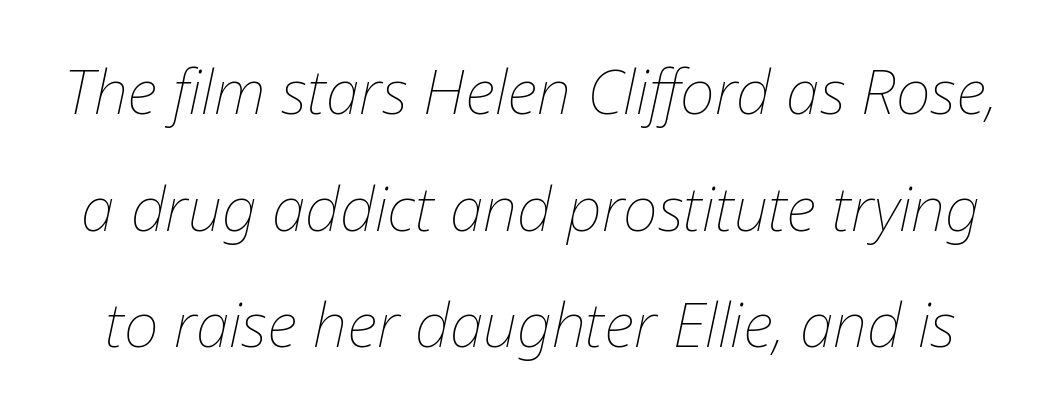
Q: Is the text bold? A: No.
Q: Is the text italic (slanted)? A: Yes, it leans right by about 12 degrees.
Q: Is the text underlined? A: No.
Q: Is the spacing between letters normal or unusually wide? A: Normal.
Q: Is the spacing between lines tight, normal or loose? A: Loose.
Q: Width (condensed, normal, or wide)? A: Normal.
Q: Stroke contrast? A: Low.
Q: x-height? A: Medium.
Q: Monospaced? A: No.
